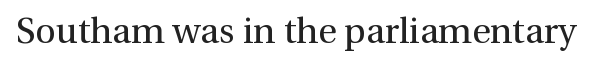
The image shows 36 px regular-weight serif type, upright; set normal letter spacing, not underlined; a medium x-height.
